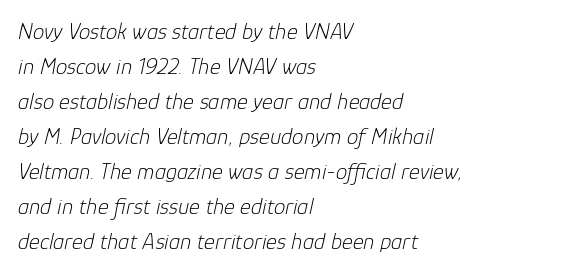
Q: Is the text bold? A: No.
Q: Is the text italic (slanted)? A: Yes, it leans right by about 12 degrees.
Q: Is the text underlined? A: No.
Q: How is the paragraph aligned? A: Left-aligned.
Q: Is the spacing between letters normal or unusually wide? A: Normal.
Q: Is the spacing between lines tight, normal or loose? A: Normal.
